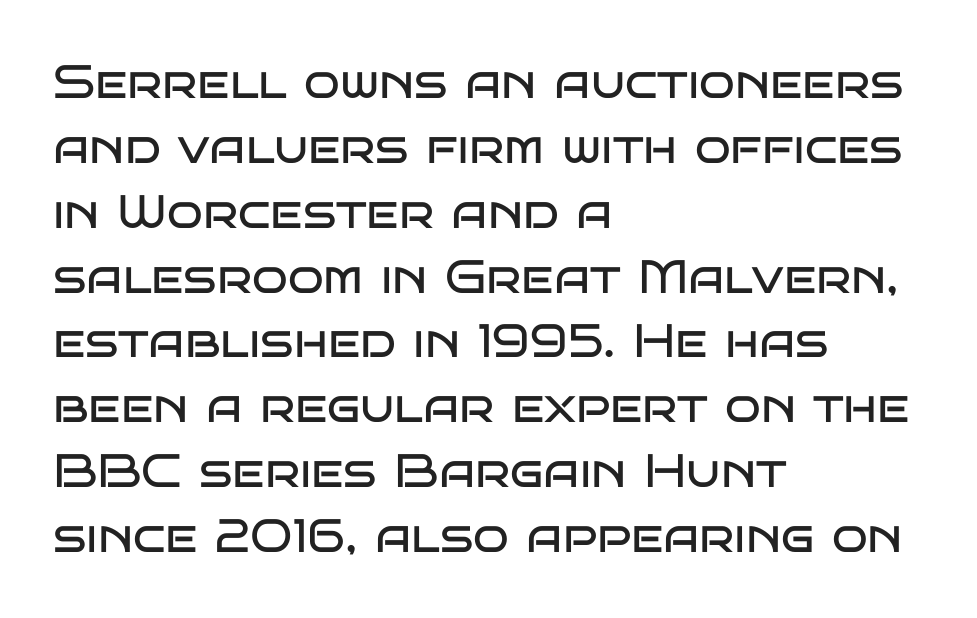
The horizontal fit of the characters is conventional and even. A light-to-regular cut is what we see here. The characters display no serif detailing; their extremities are plain. Successive baselines arrive at the customary interval.
